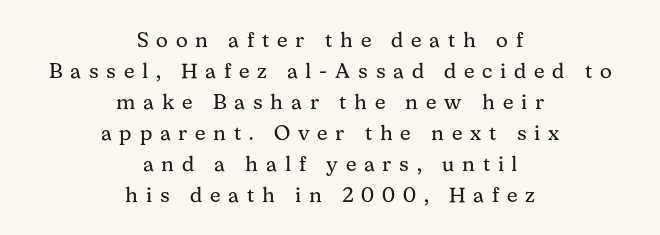
The typography opts for an upright posture over an oblique one. This rendering features lettering with no underline. Stems and bowls with no extra thickness — not bold. The setting favours the middle, as headings and verse often do.
